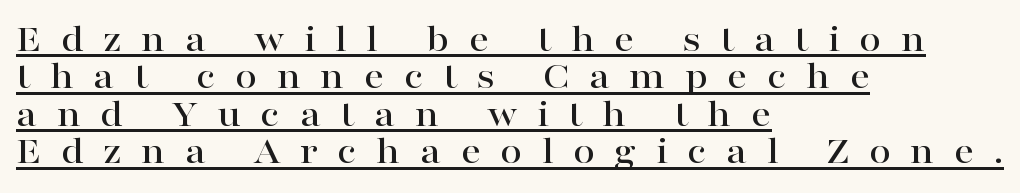
The image shows 39 px wide serif type, upright; set left-aligned, tight line spacing (0.96x), unusually wide letter spacing (+0.5 em), underlined; high stroke contrast and a medium x-height.
